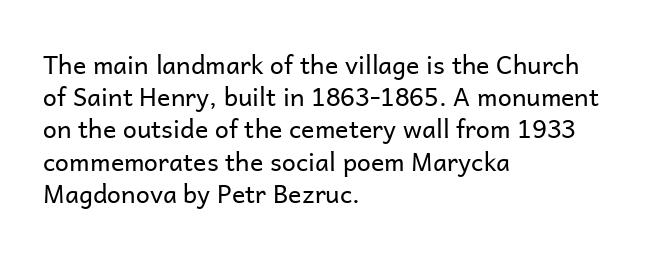
These lines keep a tight, regular rhythm from letter to letter. This sample is left-justified, so line endings fall wherever the words run out. The space between consecutive lines is moderate. Do the letters lean? They stand straight. The passage shown is not underscored anywhere. Stems and bowls with no extra thickness — not bold.
